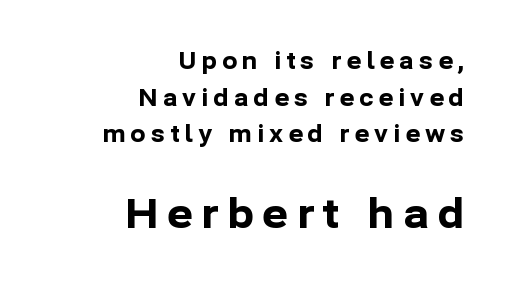
The image shows 40 px bold sans-serif type, upright; set right-aligned, normal line spacing (1.59x), unusually wide letter spacing (+0.21 em), not underlined; the second (bottom) block is 1.74x larger; low stroke contrast and a medium x-height.
